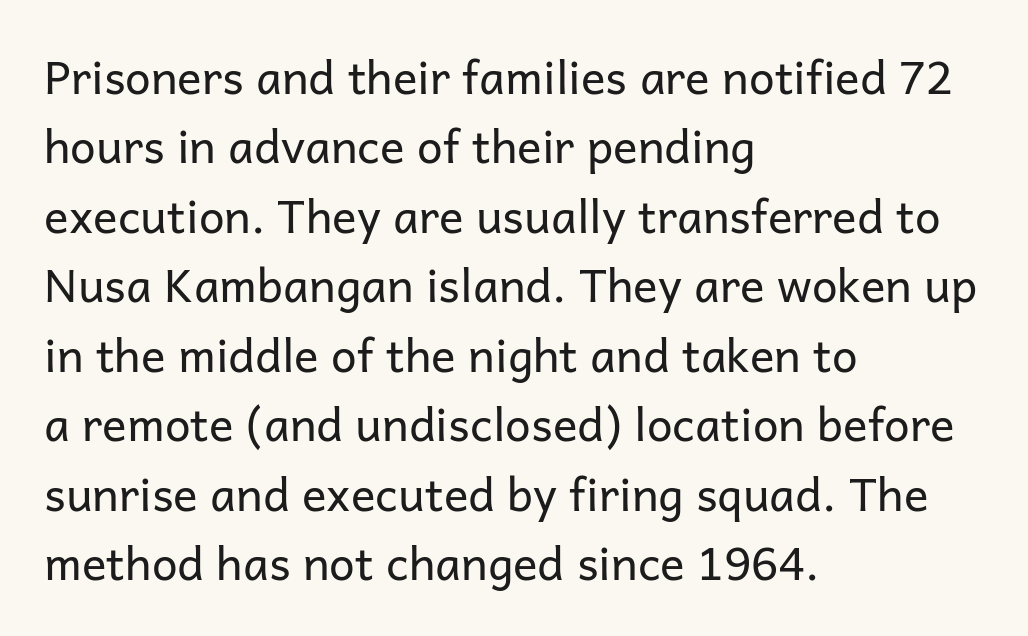
The image shows 46 px regular-weight sans-serif type, upright; set left-aligned, normal line spacing (1.51x), normal letter spacing, not underlined; low stroke contrast and a medium x-height.
